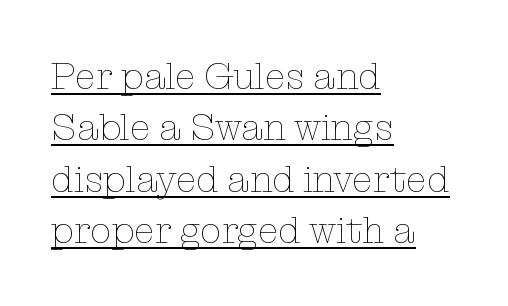
{"italic": "no", "bold": "no", "weight": "thin", "width": "normal", "stroke_contrast": "low", "x_height": "medium", "monospaced": "no", "underline": "yes", "align": "left", "line_spacing": "normal", "line_spacing_ratio": 1.35, "letter_spacing": "normal", "letter_spacing_em": 0.0, "glyph_px": 38}
